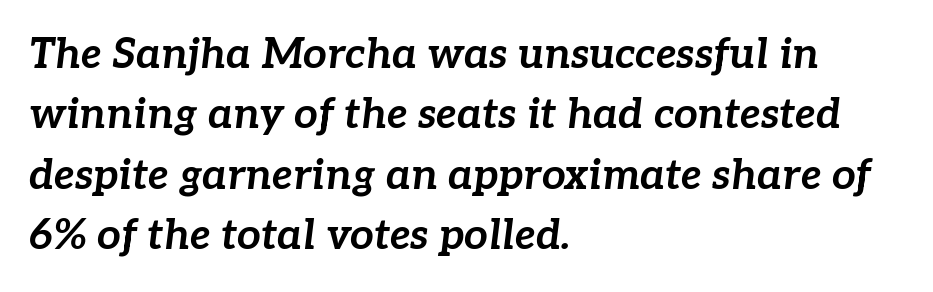
Q: Is the text bold? A: Yes.
Q: Is the text italic (slanted)? A: Yes, it leans right by about 7 degrees.
Q: Is the text underlined? A: No.
Q: How is the paragraph aligned? A: Left-aligned.
Q: Is the spacing between letters normal or unusually wide? A: Normal.
Q: Is the spacing between lines tight, normal or loose? A: Normal.
Q: Width (condensed, normal, or wide)? A: Normal.
Q: Stroke contrast? A: Low.
Q: x-height? A: Medium.
Q: Monospaced? A: No.
